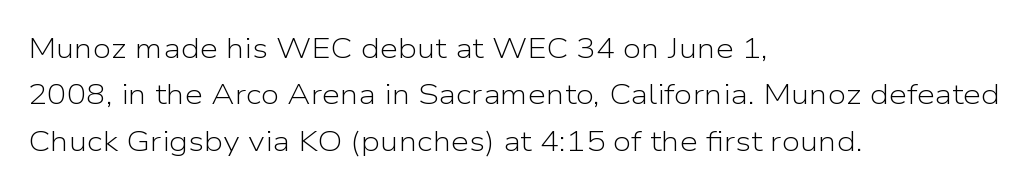
{"serif": "no", "italic": "no", "bold": "no", "weight": "light", "width": "normal", "stroke_contrast": "low", "x_height": "medium", "monospaced": "no", "underline": "no", "align": "left", "line_spacing": "normal", "line_spacing_ratio": 1.6, "letter_spacing": "normal", "letter_spacing_em": 0.0, "glyph_px": 29}
